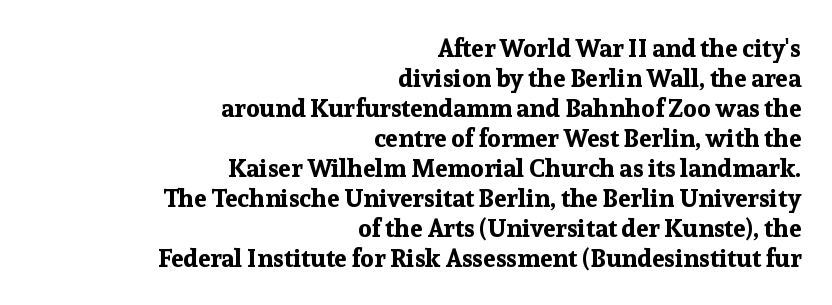
The image shows 25 px bold type, upright; set right-aligned, line spacing 1.2x, normal letter spacing, not underlined.
